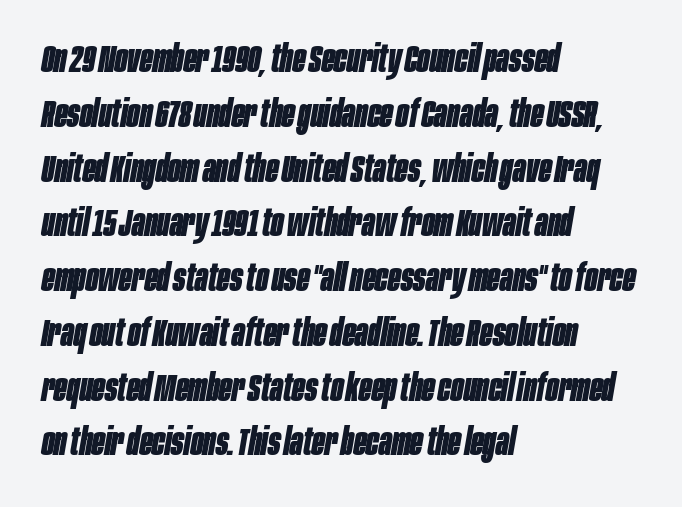
Q: Is the text bold? A: Yes.
Q: Is the text italic (slanted)? A: Yes, it leans right by about 10 degrees.
Q: Is the text underlined? A: No.
Q: How is the paragraph aligned? A: Left-aligned.
Q: Is the spacing between letters normal or unusually wide? A: Normal.
Q: Is the spacing between lines tight, normal or loose? A: Normal.
Q: Width (condensed, normal, or wide)? A: Condensed.
Q: Stroke contrast? A: Low.
Q: x-height? A: Large.
Q: Monospaced? A: No.
